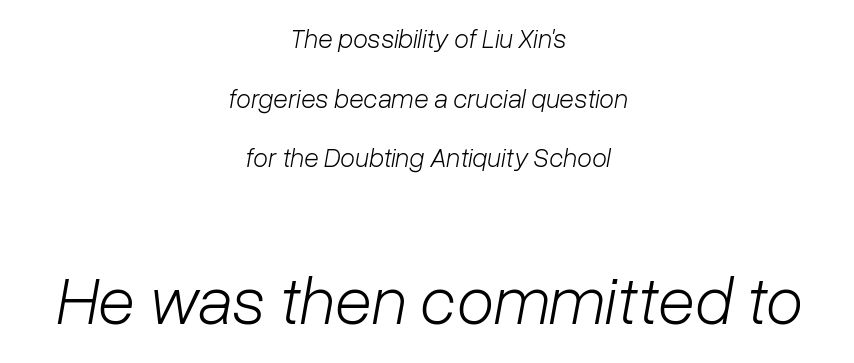
The image shows 68 px light type, italic (leaning right); set centered, loose line spacing (2.21x), normal letter spacing, not underlined; the second (bottom) block is 2.52x larger; low stroke contrast and a medium x-height.
